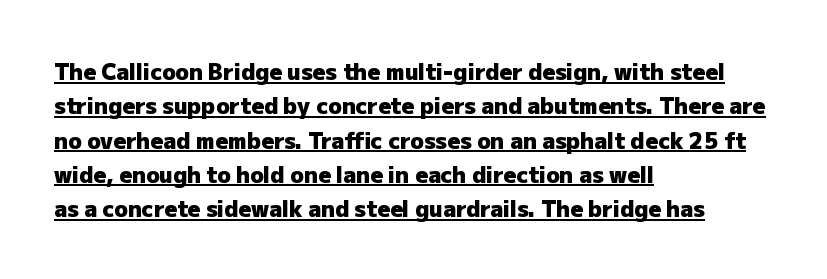
Q: Is the text bold? A: Yes.
Q: Is the text italic (slanted)? A: No, it is upright.
Q: Is the text underlined? A: Yes.
Q: How is the paragraph aligned? A: Left-aligned.
Q: Is the spacing between letters normal or unusually wide? A: Normal.
Q: Is the spacing between lines tight, normal or loose? A: Normal.
